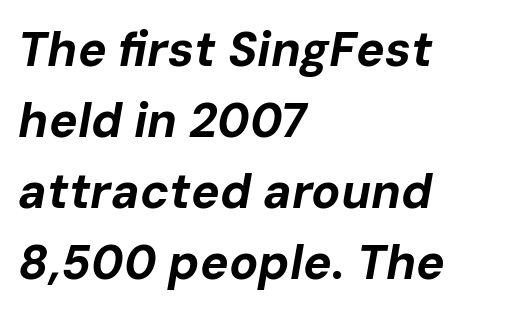
Q: Is the text bold? A: Yes.
Q: Is the text italic (slanted)? A: Yes, it leans right by about 10 degrees.
Q: Is the text underlined? A: No.
Q: How is the paragraph aligned? A: Left-aligned.
Q: Is the spacing between letters normal or unusually wide? A: Normal.
Q: Is the spacing between lines tight, normal or loose? A: Normal.
Q: Width (condensed, normal, or wide)? A: Normal.
Q: Stroke contrast? A: Low.
Q: x-height? A: Medium.
Q: Monospaced? A: No.
